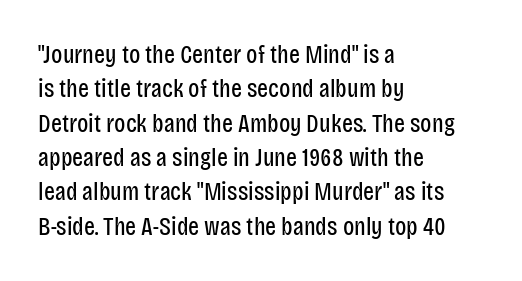
The image shows 26 px text type, upright; set left-aligned, normal line spacing (1.32x), normal letter spacing, not underlined.
